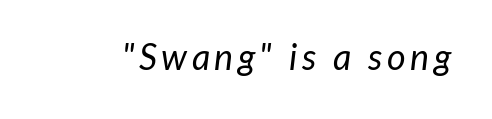
{"italic": "yes", "lean": "right", "slant_degrees": 7, "bold": "no", "weight": "regular", "width": "normal", "stroke_contrast": "low", "x_height": "medium", "monospaced": "no", "underline": "no", "glyph_px": 36}
